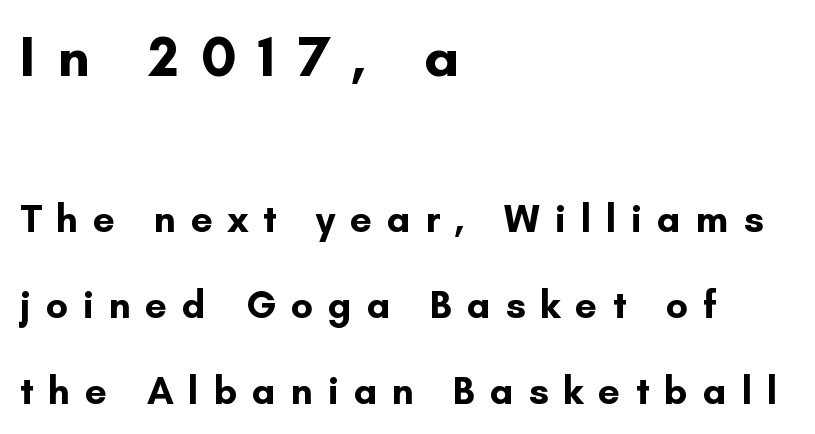
The image shows 58 px bold sans-serif type, upright; set left-aligned, loose line spacing (2.2x), unusually wide letter spacing (+0.38 em), not underlined; the first (top) block is 1.49x larger; low stroke contrast and a small x-height.
